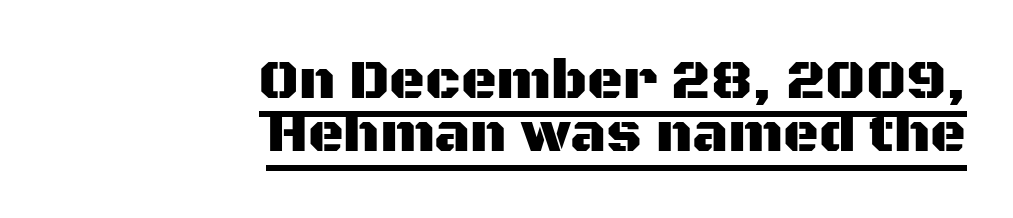
The image shows 55 px sans-serif type, upright; set right-aligned, tight line spacing (0.97x), normal letter spacing, underlined; medium stroke contrast and a large x-height.
